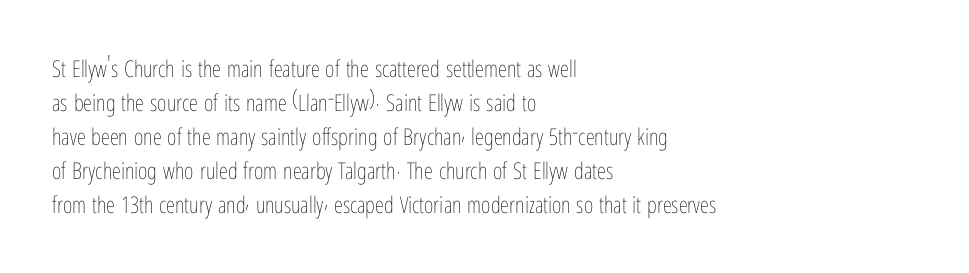
The type sits square on the baseline with zero lean. Stem width sits at or under what a default text font uses. Horizontally, the lines are justified to the leading edge only. This sample keeps an unexceptional amount of space between lines. The space beneath each line is pristine and unruled. There is no visible air inserted between adjacent glyphs.
